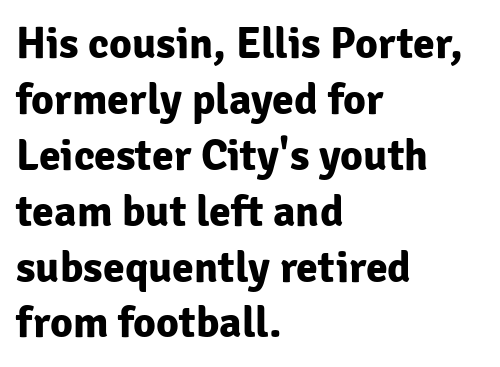
Q: Is the text bold? A: Yes.
Q: Is the text italic (slanted)? A: No, it is upright.
Q: Is the typeface a serif or a sans-serif typeface? A: Sans-serif.
Q: Is the text underlined? A: No.
Q: How is the paragraph aligned? A: Left-aligned.
Q: Is the spacing between letters normal or unusually wide? A: Normal.
Q: Is the spacing between lines tight, normal or loose? A: Normal.
Q: Width (condensed, normal, or wide)? A: Normal.
Q: Stroke contrast? A: Low.
Q: x-height? A: Medium.
Q: Monospaced? A: No.
